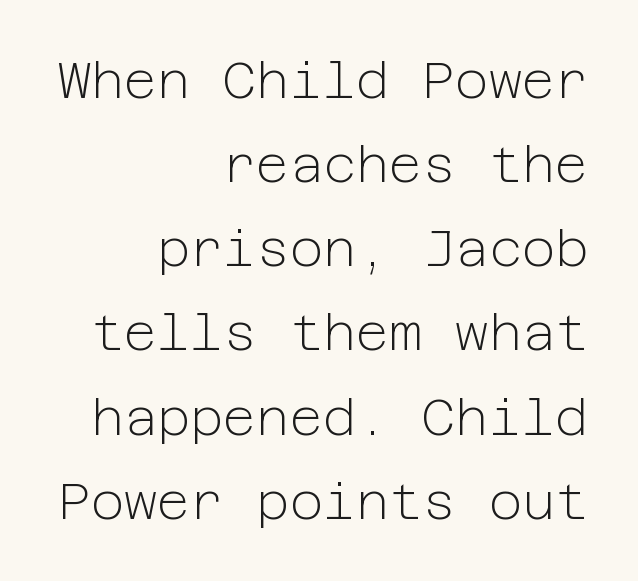
Posture: upright roman. Compared with typical body copy, the letter spacing here is the same. A normal amount of white space separates one row of letters from the next. Is this a heavy cut? Hardly; it is regular or lighter.
